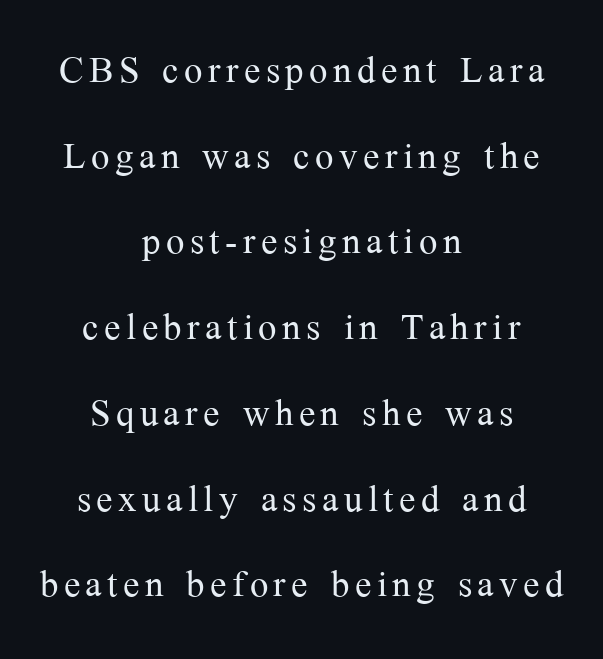
The passage shown is typed in a proportional face where columns would drift. Layout note: lines centered. Serifs: yes, visible at the terminals of the letterforms. This sample uses an upright cut, with every glyph sitting square on the baseline. The strip under each line holds only bare page.
